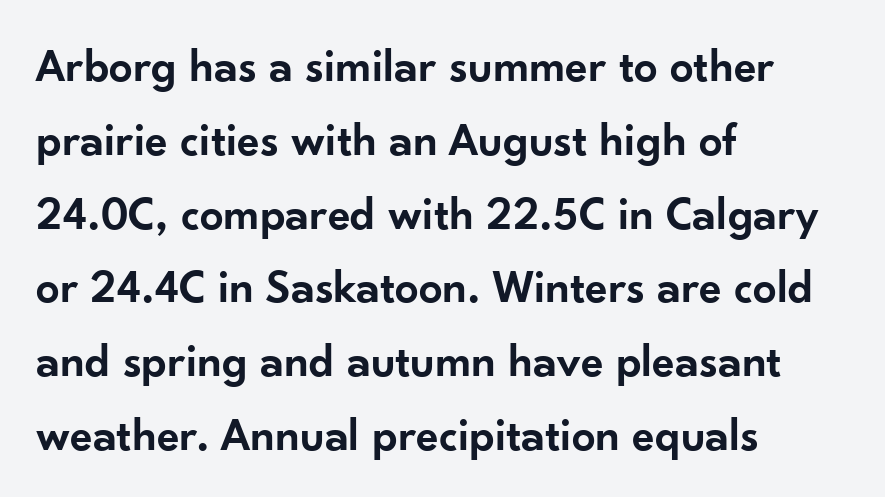
The image shows 47 px semibold sans-serif type, upright; set left-aligned, normal line spacing (1.57x), normal letter spacing, not underlined; low stroke contrast and a small x-height.
